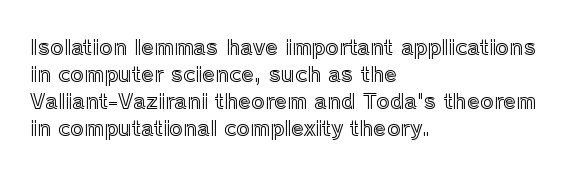
{"italic": "no", "underline": "no", "align": "left", "line_spacing": "normal", "line_spacing_ratio": 1.28, "letter_spacing": "normal", "letter_spacing_em": 0.0, "glyph_px": 21}
